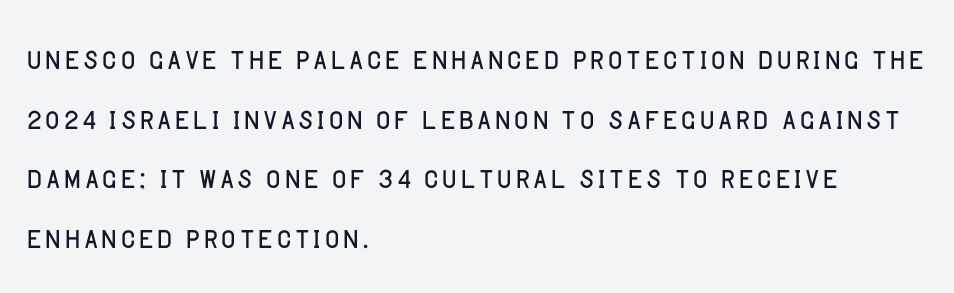
The image shows 40 px light sans-serif type, upright; set left-aligned, normal line spacing (1.49x), normal letter spacing, not underlined; low stroke contrast and a large x-height.
